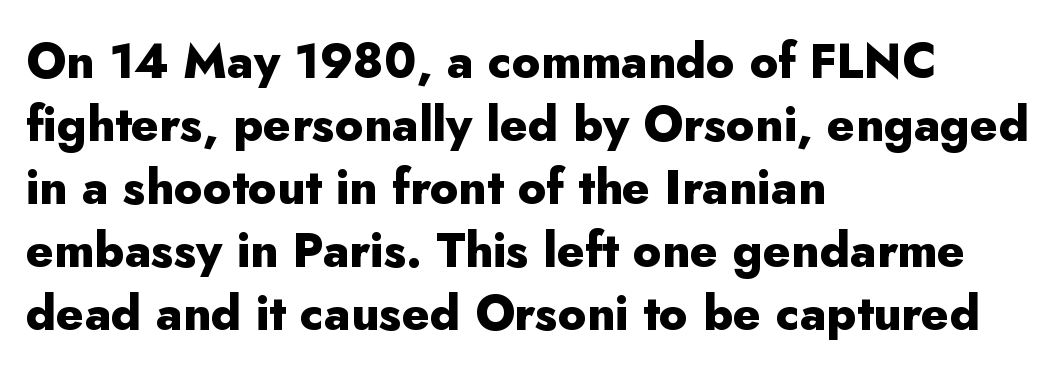
The lettering holds an erect, upright posture throughout. The passage shown is typed in a proportional face where columns would drift. This rendering uses left alignment, leaving the right contour irregular. Strokes here are thick enough to call this a true bold.
